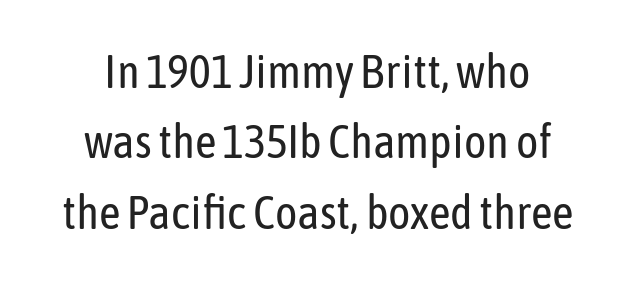
{"serif": "no", "italic": "no", "bold": "no", "weight": "regular", "width": "condensed", "stroke_contrast": "low", "x_height": "medium", "monospaced": "no", "underline": "no", "line_spacing": "normal", "line_spacing_ratio": 1.5, "letter_spacing": "normal", "letter_spacing_em": 0.0, "glyph_px": 47}
